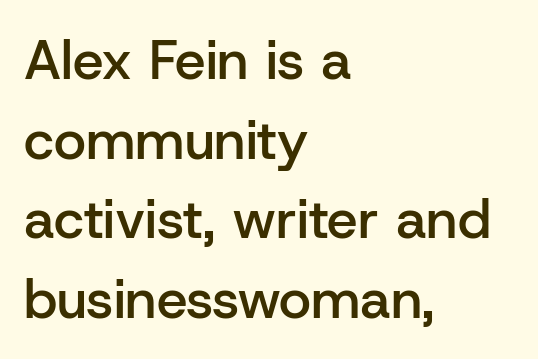
The image shows 55 px semibold sans-serif type, upright; set left-aligned, normal line spacing (1.45x), normal letter spacing, not underlined; low stroke contrast and a medium x-height.
